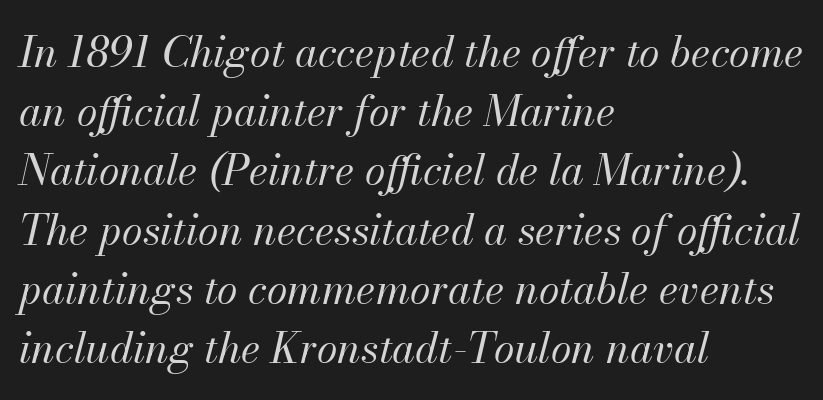
Q: Is the text bold? A: No.
Q: Is the text italic (slanted)? A: Yes, it leans right by about 13 degrees.
Q: Is the text underlined? A: No.
Q: How is the paragraph aligned? A: Left-aligned.
Q: Is the spacing between letters normal or unusually wide? A: Normal.
Q: Is the spacing between lines tight, normal or loose? A: Normal.
Q: Width (condensed, normal, or wide)? A: Normal.
Q: Stroke contrast? A: Medium.
Q: x-height? A: Small.
Q: Monospaced? A: No.
